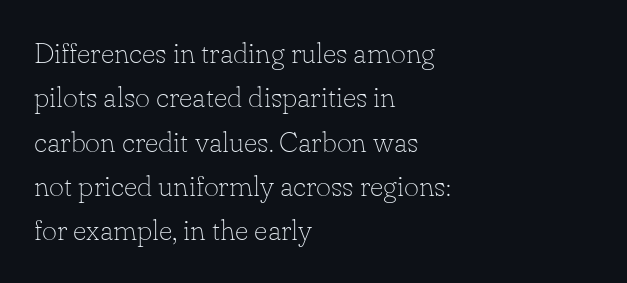
{"serif": "yes", "italic": "no", "bold": "no", "weight": "thin", "width": "normal", "stroke_contrast": "low", "x_height": "small", "monospaced": "no", "underline": "no", "align": "left", "line_spacing": "normal", "line_spacing_ratio": 1.53, "letter_spacing": "normal", "letter_spacing_em": 0.0, "glyph_px": 29}
